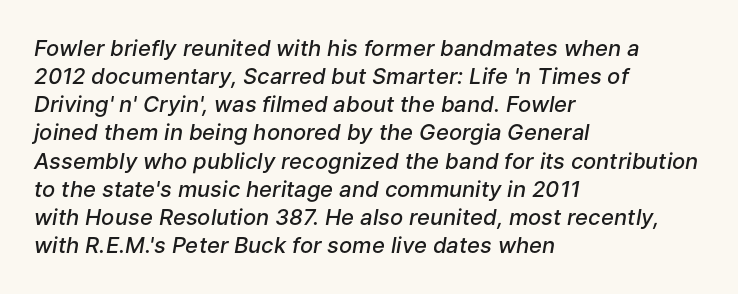
Q: Is the text bold? A: Semi-bold.
Q: Is the text italic (slanted)? A: Yes, it leans right by about 9 degrees.
Q: Is the text underlined? A: No.
Q: How is the paragraph aligned? A: Left-aligned.
Q: Is the spacing between letters normal or unusually wide? A: Normal.
Q: Is the spacing between lines tight, normal or loose? A: Normal.
